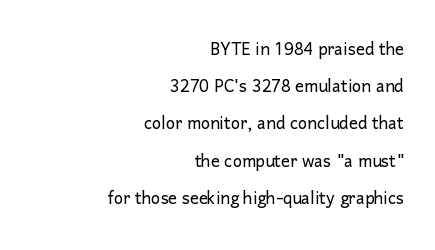
The image shows 22 px text type, upright; set right-aligned, normal line spacing (1.69x), normal letter spacing, not underlined.
